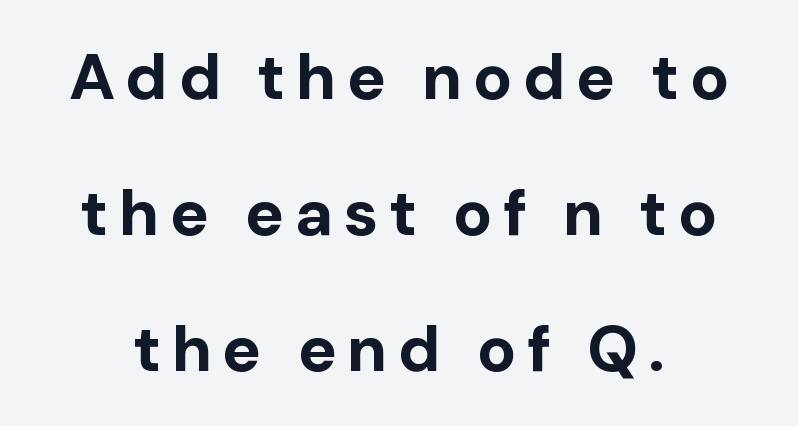
A clean baseline with only descenders dipping below it. Serif or sans? Sans — the stroke terminals are bare. In terms of weight, the rendering is a true, heavy bold. The leading is generous, giving the passage an open texture. Varying glyph widths throughout — classic text-font behaviour. These lines were composed using upright roman letters.
